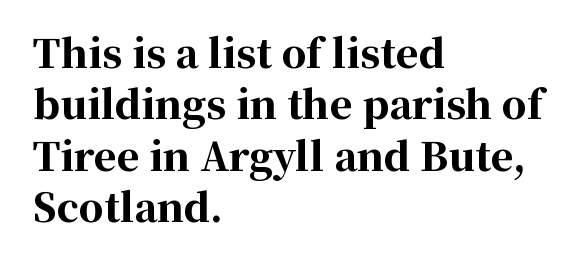
The image shows 39 px bold serif type, upright; set left-aligned, normal line spacing (1.32x), normal letter spacing, not underlined; high stroke contrast and a medium x-height.
